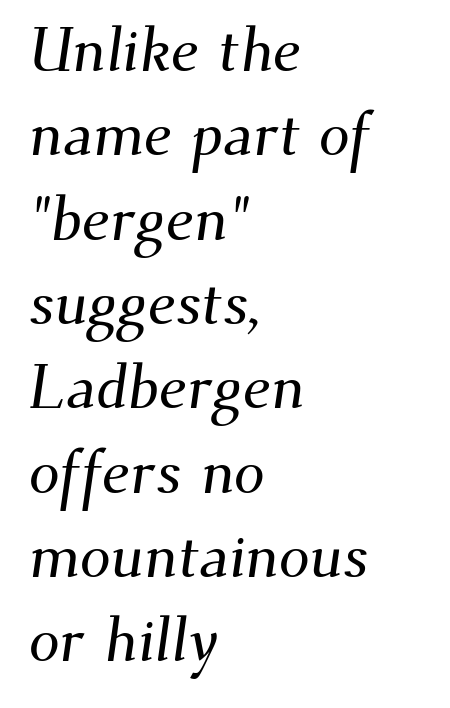
Q: Is the typeface a serif or a sans-serif typeface? A: Serif.
Q: Is the text underlined? A: No.
Q: How is the paragraph aligned? A: Left-aligned.
Q: Is the spacing between letters normal or unusually wide? A: Normal.
Q: Is the spacing between lines tight, normal or loose? A: Normal.
Q: Width (condensed, normal, or wide)? A: Normal.
Q: Stroke contrast? A: Medium.
Q: x-height? A: Small.
Q: Monospaced? A: No.
